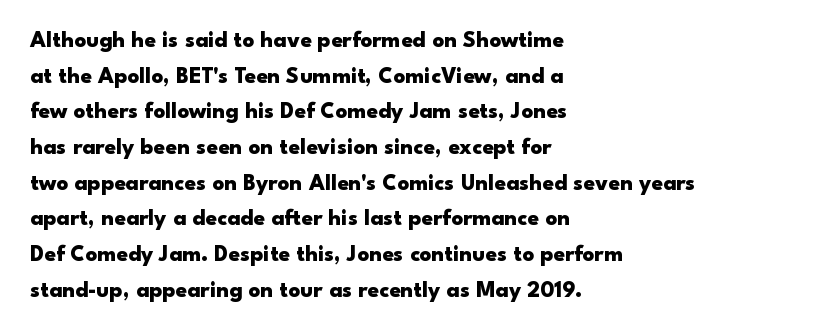
Is the block centered? No — it sits flush against the left margin. A full-strength bold gives these letters their thick strokes. The zone under the glyphs is completely vacant. This sample uses an upright cut, with every glyph sitting square on the baseline. The passage shown has conventional tracking throughout. The line-height multiplier appears to be the usual default.
